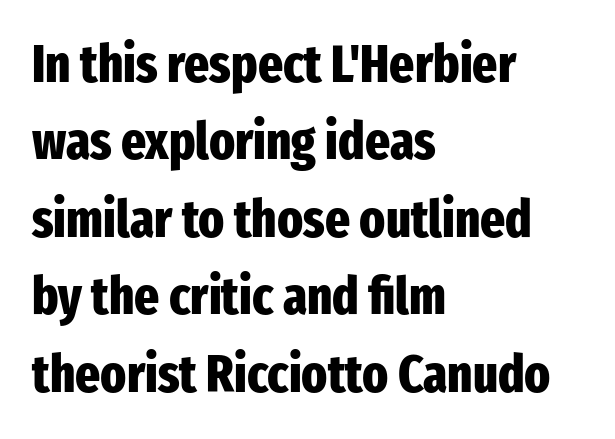
{"serif": "no", "italic": "no", "bold": "yes", "weight": "heavy", "width": "condensed", "stroke_contrast": "low", "x_height": "medium", "monospaced": "no", "underline": "no", "align": "left", "line_spacing": "normal", "line_spacing_ratio": 1.46, "letter_spacing": "normal", "letter_spacing_em": 0.0, "glyph_px": 53}
